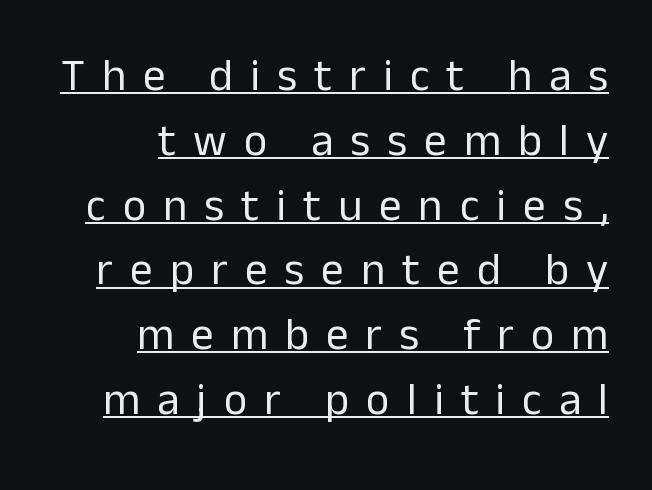
The image shows 45 px regular-weight sans-serif type, upright; set right-aligned, normal line spacing (1.44x), unusually wide letter spacing (+0.38 em), underlined; low stroke contrast and a medium x-height.
